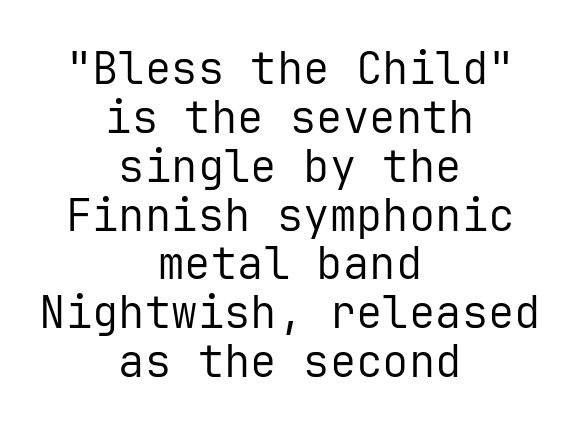
Q: Is the text bold? A: No.
Q: Is the text italic (slanted)? A: No, it is upright.
Q: Is the typeface a serif or a sans-serif typeface? A: Sans-serif.
Q: Is the text underlined? A: No.
Q: How is the paragraph aligned? A: Centered.
Q: Is the spacing between letters normal or unusually wide? A: Normal.
Q: Is the spacing between lines tight, normal or loose? A: Tight.
Q: Width (condensed, normal, or wide)? A: Normal.
Q: Stroke contrast? A: Low.
Q: x-height? A: Medium.
Q: Monospaced? A: Yes.
